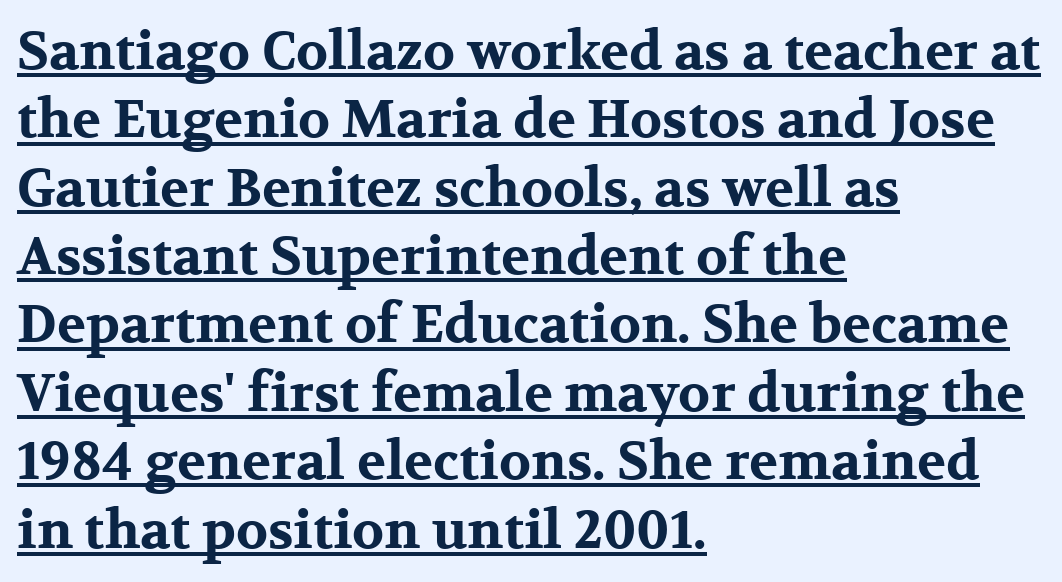
Pretty heavy lettering here — definitely bold. These characters rest on top of a visible drawn line. These lines are rendered in a variable-pitch font. Reading down the block, your eye returns to a fixed left position each line.
